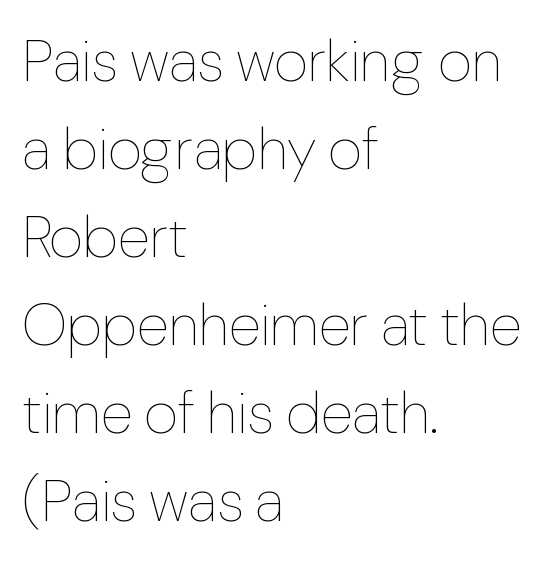
It's the straight-up-and-down kind of type. Think of a printed novel: that variable character pitch is what you see here. Has an underline been added? It has not. What's the leading like? Ordinary, nothing unusual.
